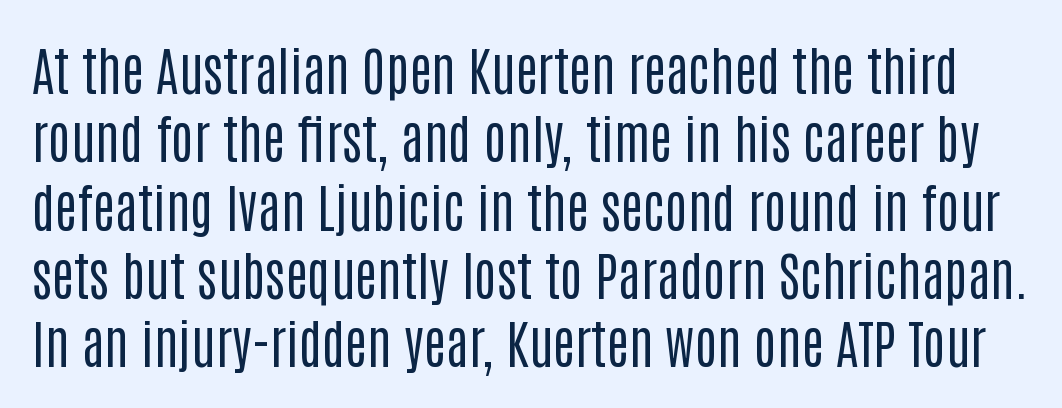
Notice how descenders clear the ascenders below comfortably — that's standard leading. The passage shown has conventional tracking throughout. Posture: vertical. The type family on display is of the sans-serif kind. The passage shown is typed in a proportional face where columns would drift. The weight tops out at a normal text grade.
